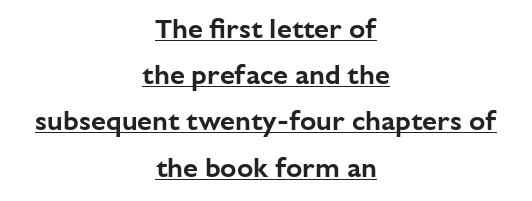
{"italic": "no", "underline": "yes", "align": "center", "line_spacing_ratio": 1.71, "letter_spacing": "normal", "letter_spacing_em": 0.0, "glyph_px": 27}
